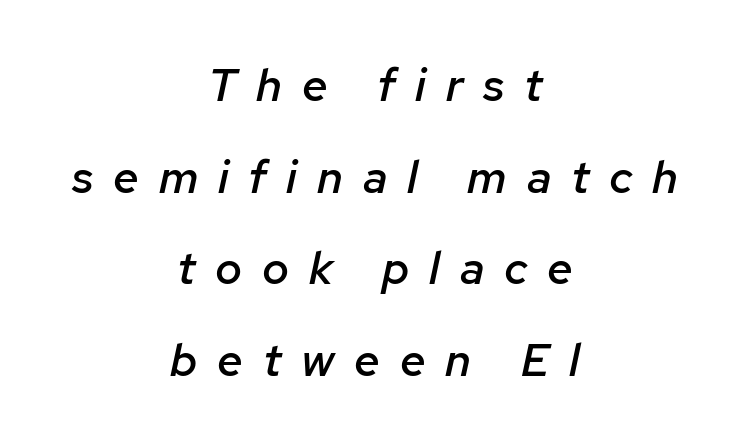
Between one letter and the next there's a generous, obvious gap. Check the space under the baseline: it is left empty. You could fit nearly another row in the gap between these rows. The rendering positions every line midway between the sides.
